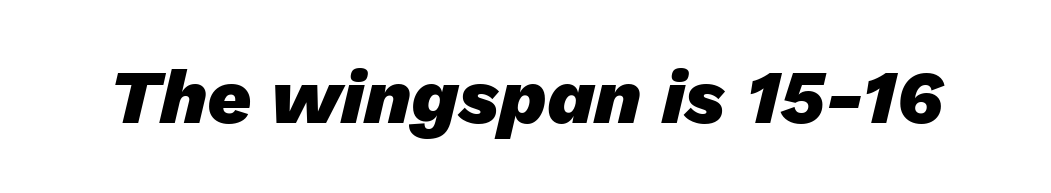
The image shows 77 px heavy type, italic (leaning right); set normal letter spacing, not underlined; low stroke contrast and a medium x-height.
